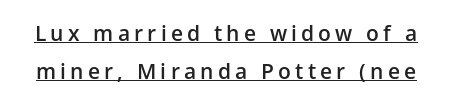
Q: Is the text bold? A: Semi-bold.
Q: Is the text italic (slanted)? A: No, it is upright.
Q: Is the text underlined? A: Yes.
Q: Is the spacing between letters normal or unusually wide? A: Unusually wide.
